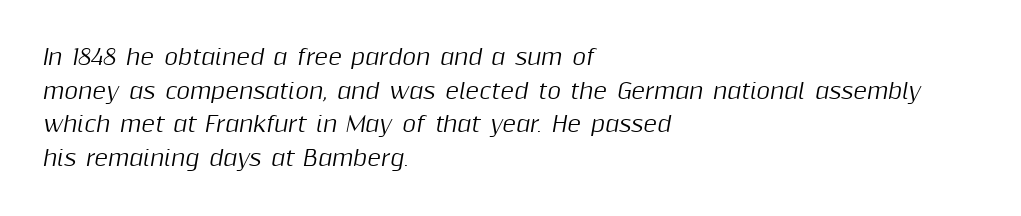
The image shows 21 px text type, italic (leaning right); set left-aligned, normal line spacing (1.6x), normal letter spacing, not underlined.
